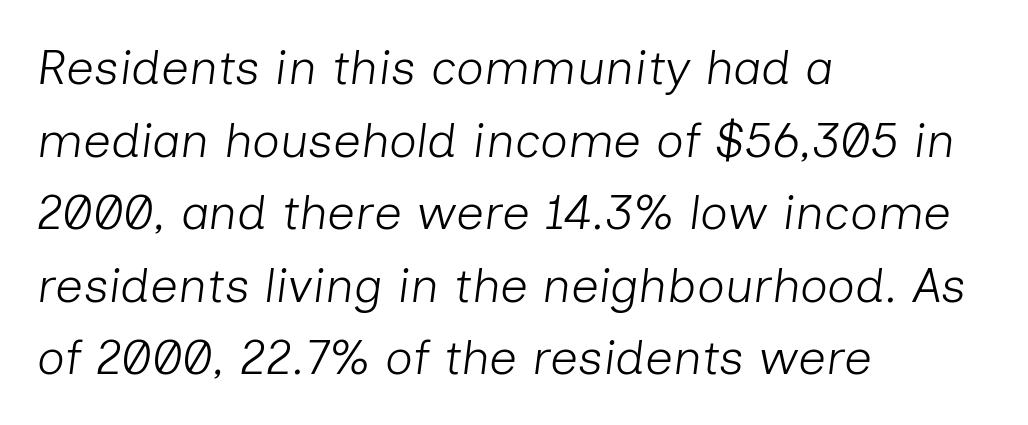
The image shows 49 px light type, italic (leaning right); set left-aligned, normal line spacing (1.48x), normal letter spacing, not underlined; low stroke contrast and a medium x-height.
